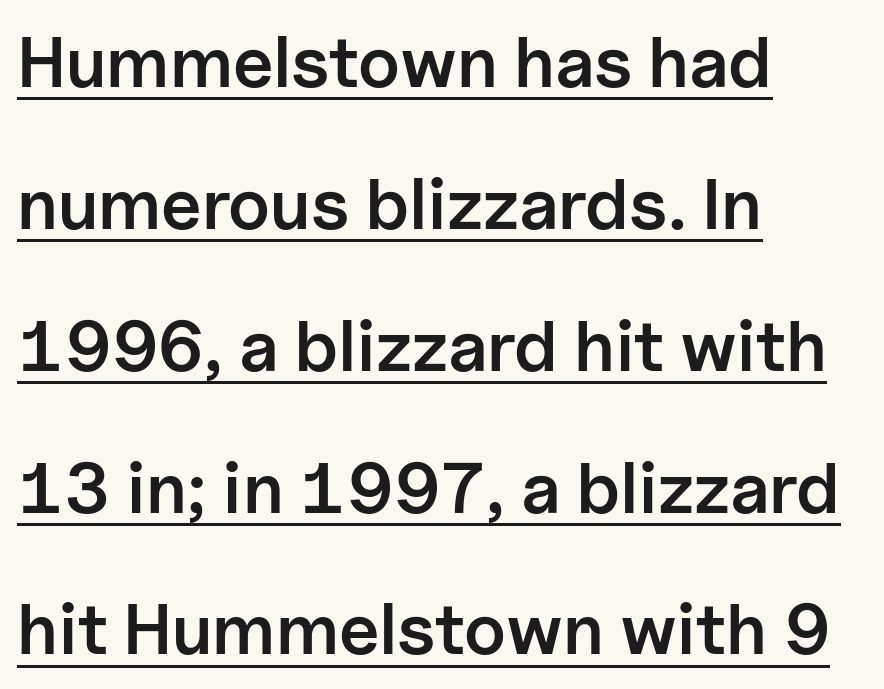
The image shows 72 px semibold sans-serif type, upright; set left-aligned, loose line spacing (1.97x), normal letter spacing, underlined; low stroke contrast and a medium x-height.
